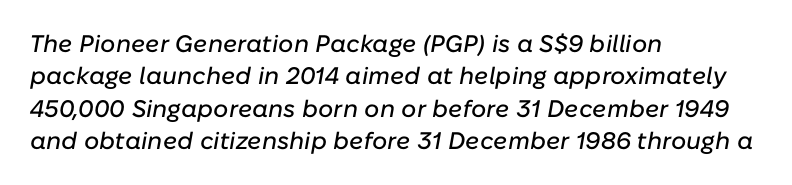
The image shows 24 px text type, italic (leaning right); set left-aligned, normal line spacing (1.35x), normal letter spacing, not underlined.
